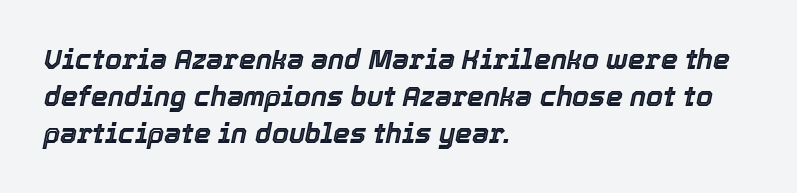
The image shows 27 px text type, italic (leaning right); set left-aligned, normal line spacing (1.37x), normal letter spacing, not underlined.
